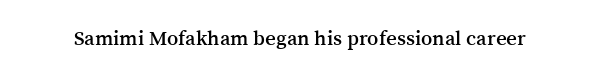
The image shows 21 px text type, upright; set normal letter spacing, not underlined.
